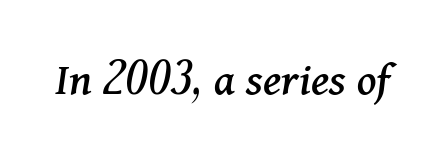
Q: Is the text italic (slanted)? A: Yes, it leans right by about 11 degrees.
Q: Is the typeface a serif or a sans-serif typeface? A: Serif.
Q: Is the text underlined? A: No.
Q: Is the spacing between letters normal or unusually wide? A: Normal.
Q: Width (condensed, normal, or wide)? A: Normal.
Q: Stroke contrast? A: Medium.
Q: x-height? A: Medium.
Q: Monospaced? A: No.
